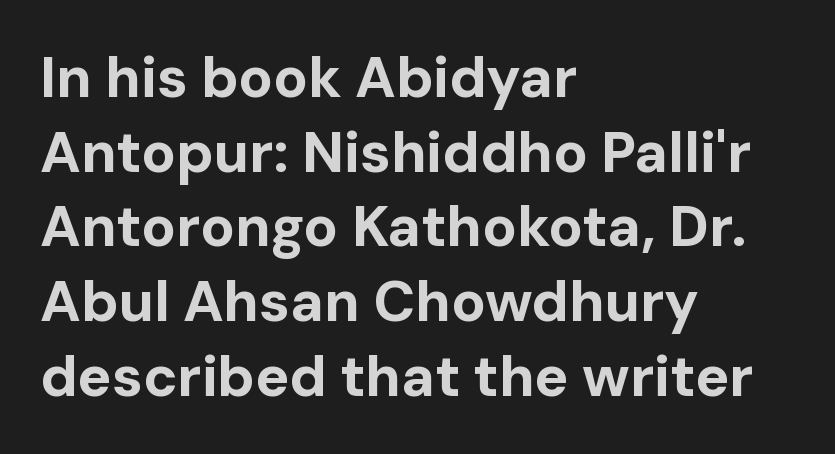
{"serif": "no", "italic": "no", "bold": "yes", "weight": "bold", "width": "normal", "stroke_contrast": "low", "x_height": "medium", "monospaced": "no", "underline": "no", "align": "left", "line_spacing": "normal", "line_spacing_ratio": 1.31, "letter_spacing": "normal", "letter_spacing_em": 0.0, "glyph_px": 57}
